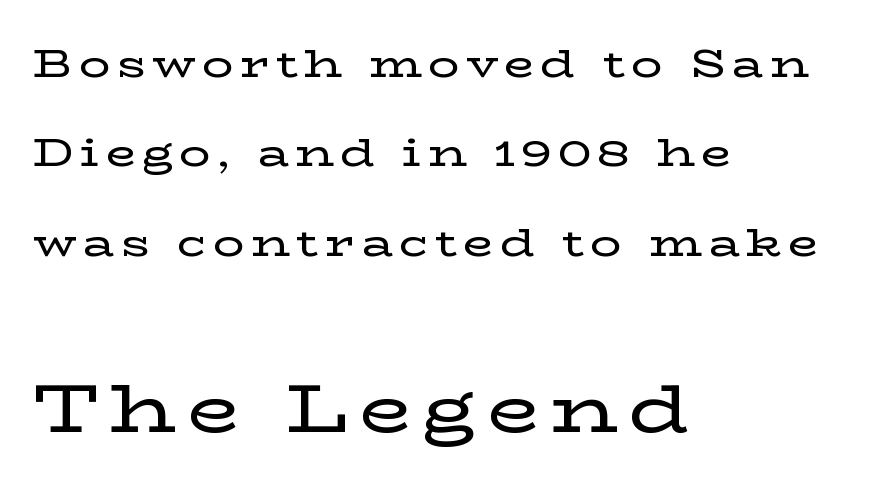
Q: Is the text italic (slanted)? A: No, it is upright.
Q: Is the typeface a serif or a sans-serif typeface? A: Serif.
Q: Is the text underlined? A: No.
Q: How is the paragraph aligned? A: Left-aligned.
Q: Is the spacing between lines tight, normal or loose? A: Loose.
Q: Which block of text is set in a larger size, the first (top) or the second (bottom)? A: The second (bottom) one.
Q: Width (condensed, normal, or wide)? A: Wide.
Q: Stroke contrast? A: Low.
Q: x-height? A: Medium.
Q: Monospaced? A: No.
